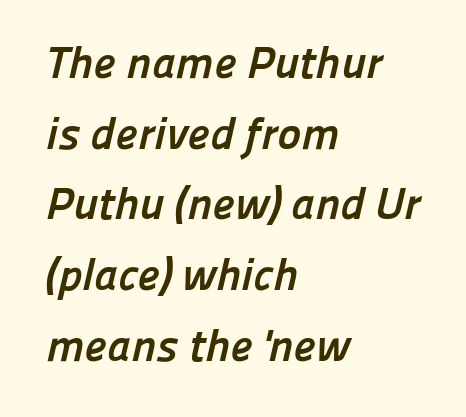
{"serif": "no", "bold": "yes", "weight": "semibold", "width": "normal", "stroke_contrast": "low", "x_height": "medium", "monospaced": "no", "underline": "no", "align": "left", "line_spacing": "normal", "line_spacing_ratio": 1.57, "letter_spacing": "normal", "letter_spacing_em": 0.0, "glyph_px": 45}
